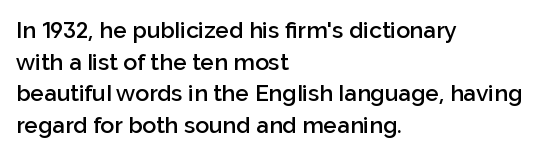
Q: Is the text bold? A: Semi-bold.
Q: Is the text italic (slanted)? A: No, it is upright.
Q: Is the text underlined? A: No.
Q: How is the paragraph aligned? A: Left-aligned.
Q: Is the spacing between letters normal or unusually wide? A: Normal.
Q: Is the spacing between lines tight, normal or loose? A: Normal.
